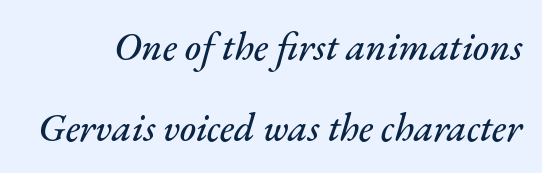
The image shows 39 px text type, italic (leaning right); set loose line spacing (2.07x), normal letter spacing, not underlined; medium stroke contrast and a small x-height.
